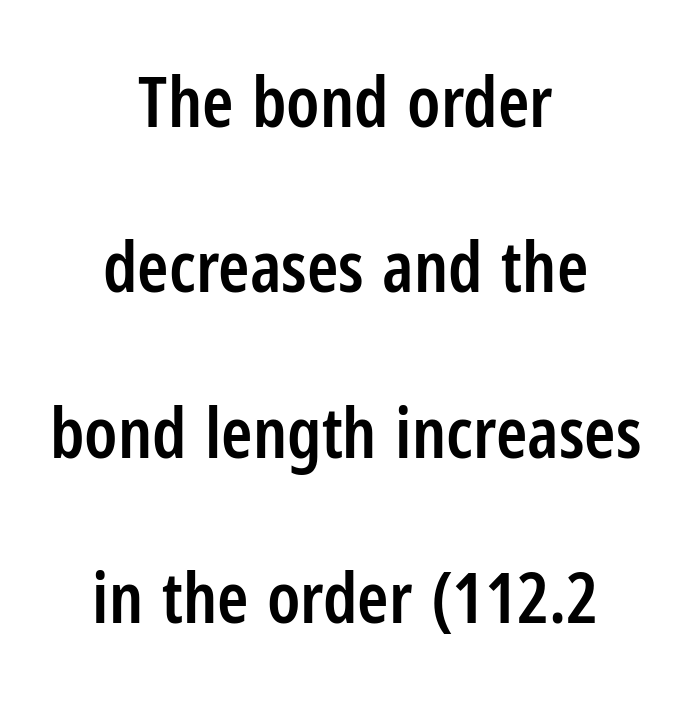
Q: Is the text bold? A: Semi-bold.
Q: Is the text italic (slanted)? A: No, it is upright.
Q: Is the typeface a serif or a sans-serif typeface? A: Sans-serif.
Q: Is the text underlined? A: No.
Q: How is the paragraph aligned? A: Centered.
Q: Is the spacing between letters normal or unusually wide? A: Normal.
Q: Is the spacing between lines tight, normal or loose? A: Loose.
Q: Width (condensed, normal, or wide)? A: Condensed.
Q: Stroke contrast? A: Low.
Q: x-height? A: Medium.
Q: Monospaced? A: No.
